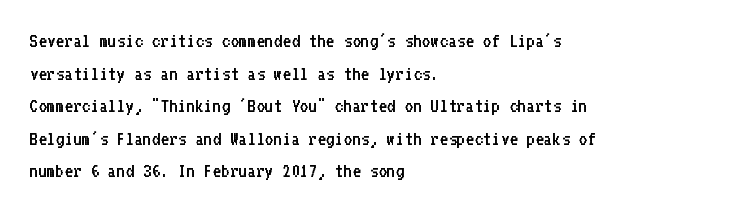
The image shows 21 px text type, upright; set left-aligned, normal line spacing (1.55x), normal letter spacing, not underlined.
